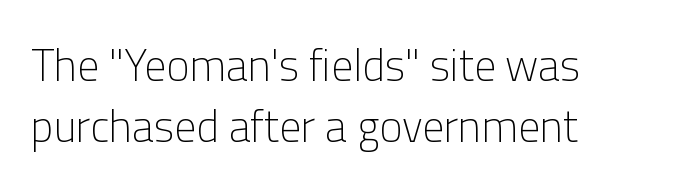
{"serif": "no", "italic": "no", "bold": "no", "weight": "light", "width": "normal", "stroke_contrast": "low", "x_height": "medium", "monospaced": "no", "underline": "no", "align": "left", "line_spacing": "normal", "line_spacing_ratio": 1.38, "letter_spacing": "normal", "letter_spacing_em": 0.0, "glyph_px": 44}
